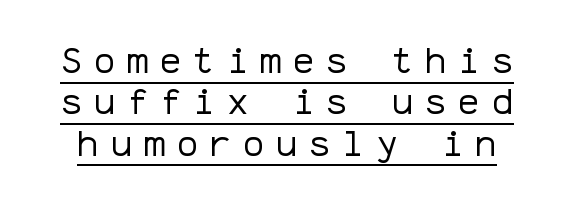
The image shows 36 px regular-weight sans-serif type, upright, monospaced; set tight line spacing (1.15x), unusually wide letter spacing (+0.32 em), underlined; low stroke contrast and a medium x-height.
